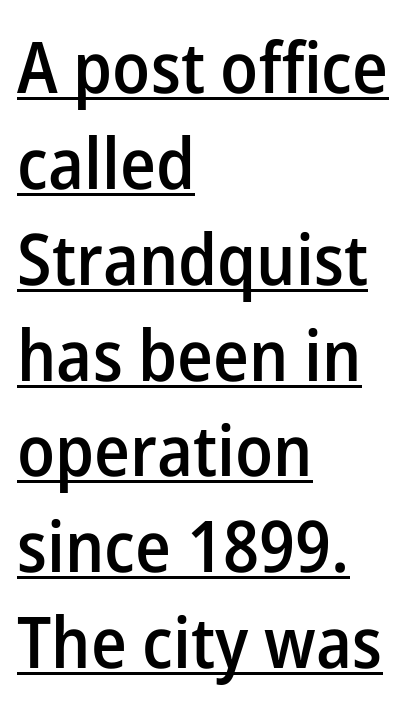
{"serif": "no", "italic": "no", "bold": "semi", "weight": "semibold", "width": "normal", "stroke_contrast": "low", "x_height": "medium", "monospaced": "no", "underline": "yes", "align": "left", "line_spacing": "normal", "line_spacing_ratio": 1.35, "letter_spacing": "normal", "letter_spacing_em": 0.0, "glyph_px": 71}
